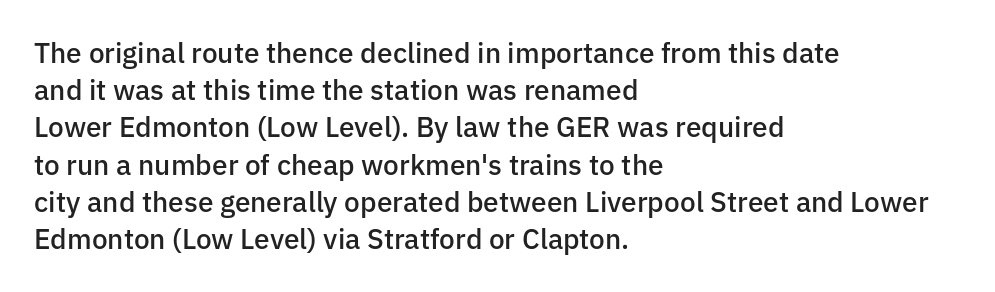
{"serif": "no", "italic": "no", "bold": "semi", "weight": "semibold", "width": "normal", "stroke_contrast": "low", "x_height": "medium", "monospaced": "no", "underline": "no", "align": "left", "line_spacing": "normal", "line_spacing_ratio": 1.33, "letter_spacing": "normal", "letter_spacing_em": 0.0, "glyph_px": 28}
